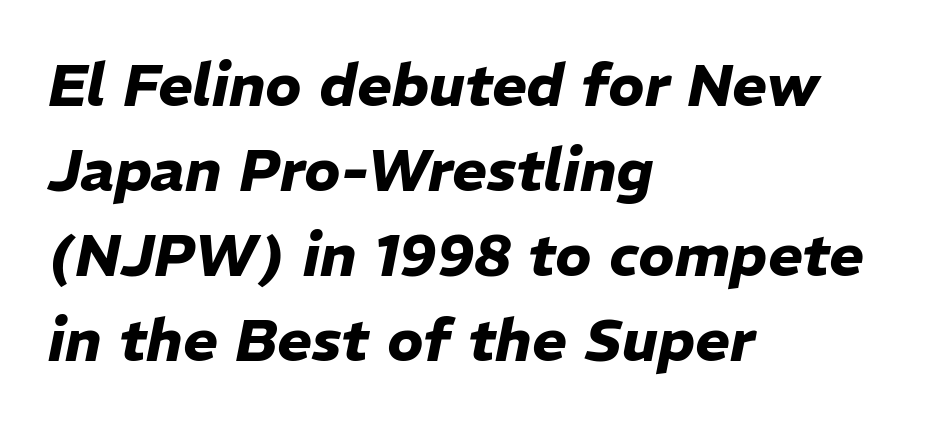
The glyphs look as if they've been sheared to an angle. A typesetter would call this zero additional tracking. A student would call this left alignment; a typographer would say flush left, rag right. The glyphs have the mass of a bold cut.
